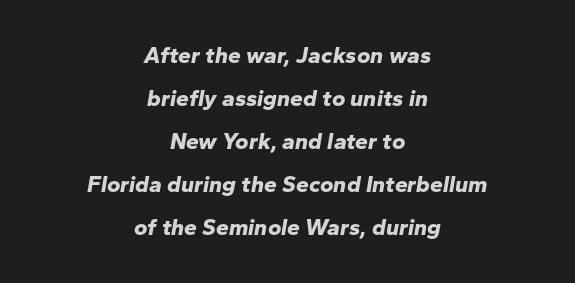
The image shows 23 px bold type, italic (leaning right); set centered, line spacing 1.87x, normal letter spacing, not underlined.
